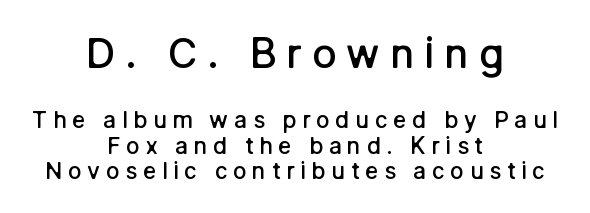
Horizontal bands of white between lines are thin slivers. Plain, unruled lines of type. Display-style spreading of the glyphs; the letterfit is very open. The type family on display is of the sans-serif kind. Weight: semibold (demi).
